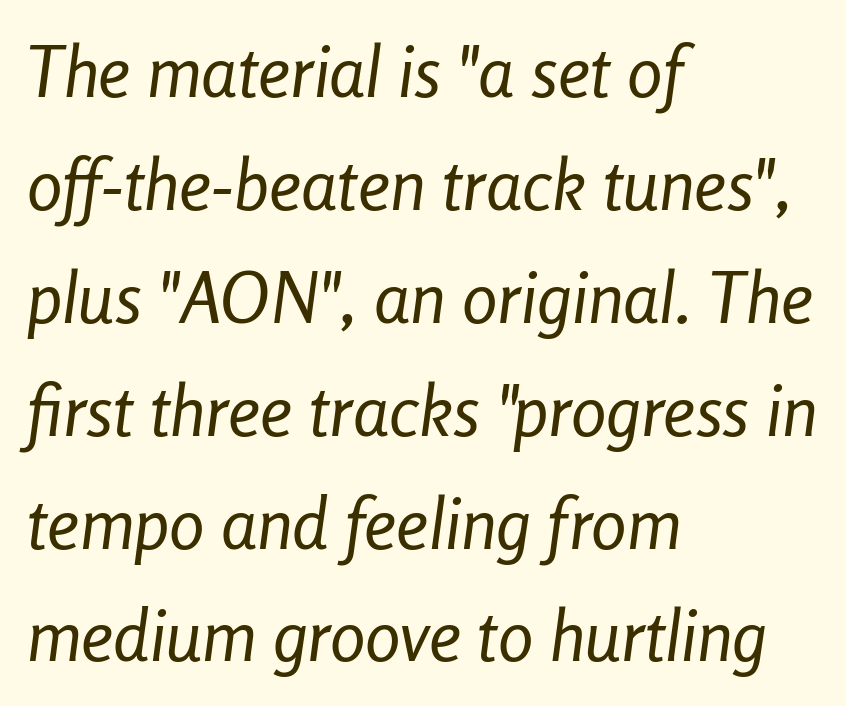
Q: Is the text bold? A: No.
Q: Is the text italic (slanted)? A: Yes, it leans right by about 8 degrees.
Q: Is the text underlined? A: No.
Q: How is the paragraph aligned? A: Left-aligned.
Q: Is the spacing between letters normal or unusually wide? A: Normal.
Q: Is the spacing between lines tight, normal or loose? A: Normal.
Q: Width (condensed, normal, or wide)? A: Condensed.
Q: Stroke contrast? A: Low.
Q: x-height? A: Medium.
Q: Monospaced? A: No.
